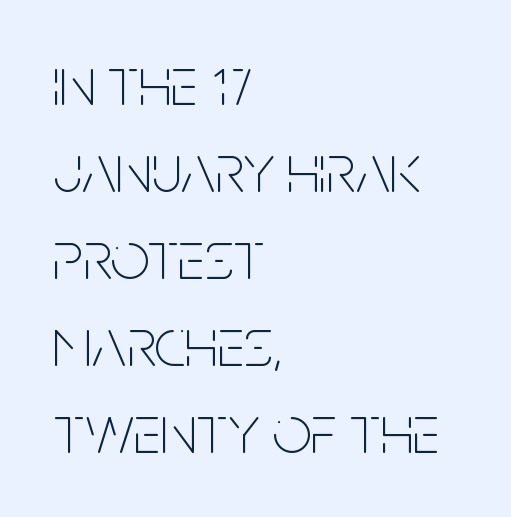
{"serif": "no", "italic": "no", "bold": "no", "weight": "thin", "width": "condensed", "stroke_contrast": "low", "x_height": "large", "monospaced": "no", "underline": "no", "align": "left", "line_spacing": "normal", "line_spacing_ratio": 1.26, "letter_spacing": "normal", "letter_spacing_em": 0.0, "glyph_px": 69}
